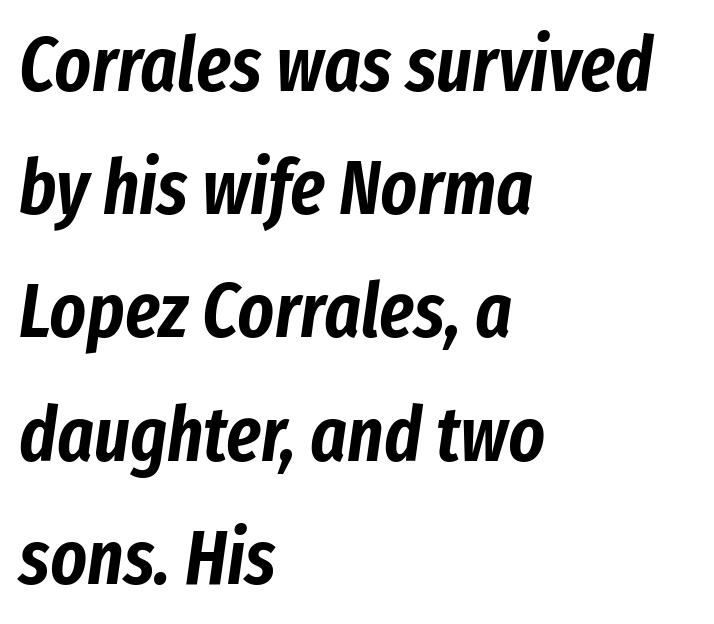
Q: Is the text italic (slanted)? A: Yes, it leans right by about 8 degrees.
Q: Is the text underlined? A: No.
Q: How is the paragraph aligned? A: Left-aligned.
Q: Is the spacing between letters normal or unusually wide? A: Normal.
Q: Is the spacing between lines tight, normal or loose? A: Normal.
Q: Width (condensed, normal, or wide)? A: Condensed.
Q: Stroke contrast? A: Low.
Q: x-height? A: Medium.
Q: Monospaced? A: No.
